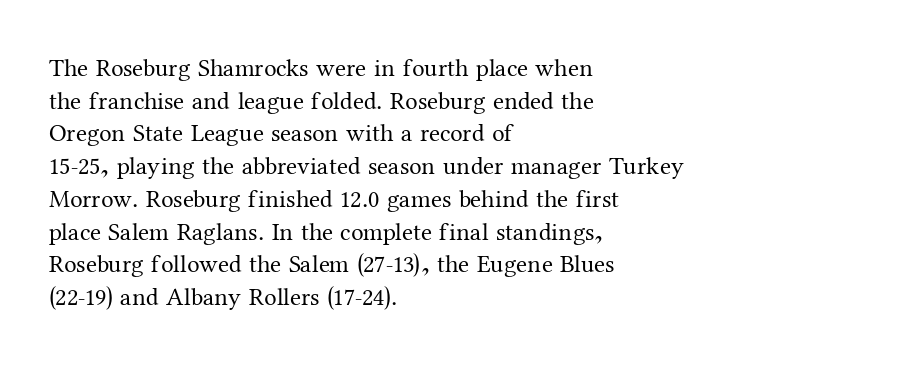
Q: Is the text bold? A: No.
Q: Is the text italic (slanted)? A: No, it is upright.
Q: Is the text underlined? A: No.
Q: How is the paragraph aligned? A: Left-aligned.
Q: Is the spacing between letters normal or unusually wide? A: Normal.
Q: Is the spacing between lines tight, normal or loose? A: Normal.
